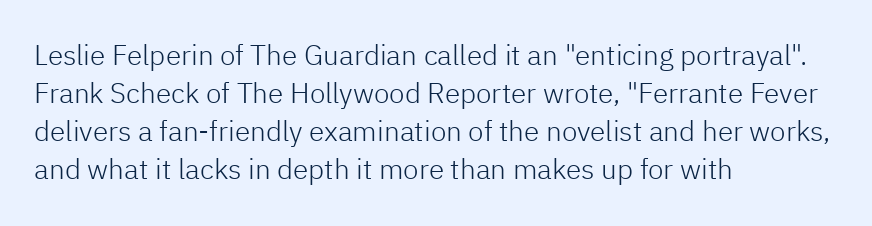
The image shows 28 px light sans-serif type, upright; set left-aligned, normal line spacing (1.36x), normal letter spacing, not underlined; low stroke contrast and a medium x-height.
